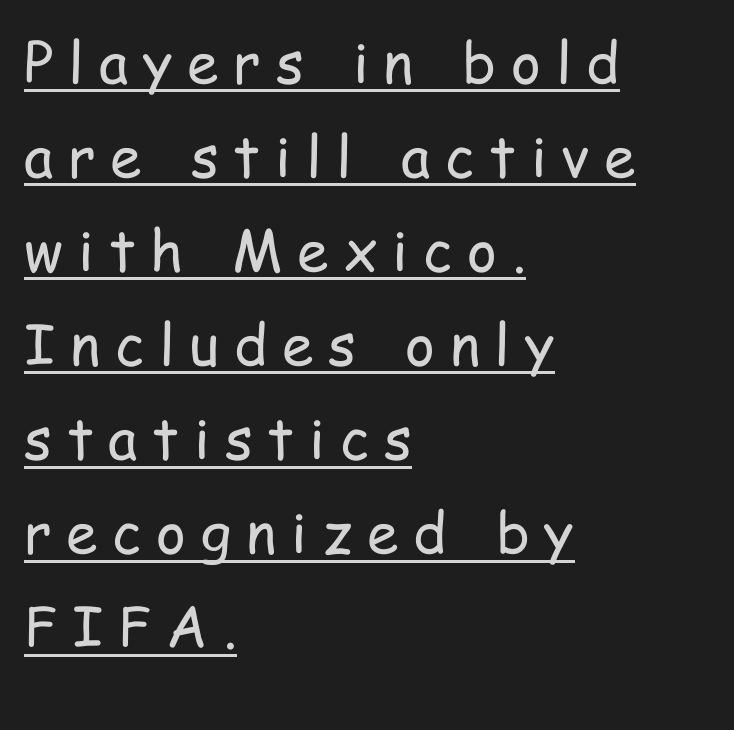
Counters stay open thanks to moderate or lighter strokes. Spacing between characters has been opened up far beyond the box default. Do the characters align in a grid? No, the font is proportional. A typesetter would mark this as roman, not italic. These characters rest on top of a visible drawn line.
